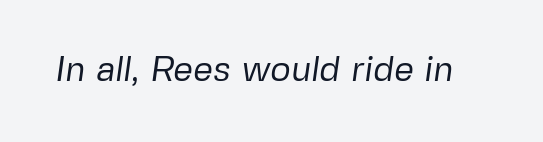
These lines are rendered in a variable-pitch font. The zone under the glyphs is completely vacant. Weight class: somewhere from thin through regular. The rendering shows plain stroke endings on the letterforms — a sans-serif design.
